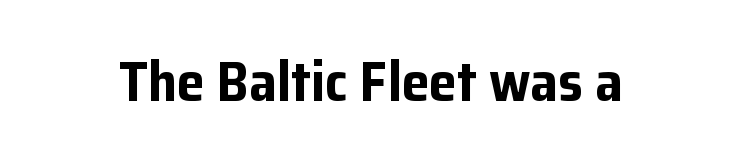
The image shows 56 px bold sans-serif type, upright; set normal letter spacing, not underlined; low stroke contrast and a medium x-height.
